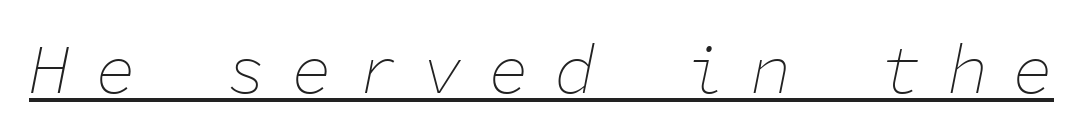
{"italic": "yes", "lean": "right", "slant_degrees": 11, "bold": "no", "weight": "thin", "width": "normal", "stroke_contrast": "low", "x_height": "medium", "monospaced": "yes", "underline": "yes", "letter_spacing": "wide", "letter_spacing_em": 0.35, "glyph_px": 69}
